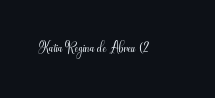
Q: Is the text bold? A: No.
Q: Is the text italic (slanted)? A: Yes.
Q: Is the text underlined? A: No.
Q: Is the spacing between letters normal or unusually wide? A: Normal.
